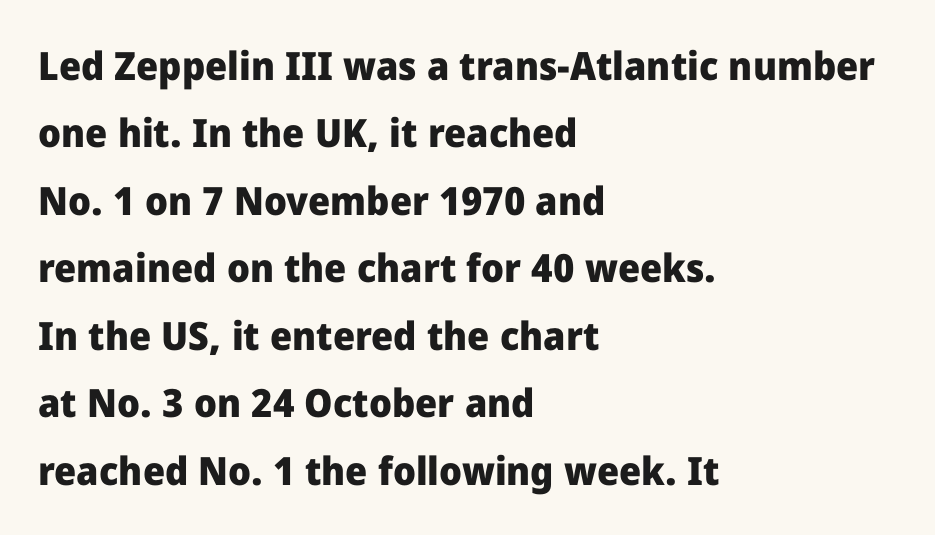
Q: Is the text bold? A: Yes.
Q: Is the text italic (slanted)? A: No, it is upright.
Q: Is the typeface a serif or a sans-serif typeface? A: Sans-serif.
Q: Is the text underlined? A: No.
Q: How is the paragraph aligned? A: Left-aligned.
Q: Is the spacing between letters normal or unusually wide? A: Normal.
Q: Width (condensed, normal, or wide)? A: Normal.
Q: Stroke contrast? A: Low.
Q: x-height? A: Medium.
Q: Monospaced? A: No.
